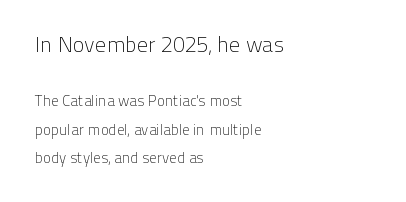
Words appear dense and cohesive because spacing is normal. Unlike italic type, these characters show no tilt at all. Look at the glyph heights: the upper group is clearly the bigger setting. Stroke mass is kept to a normal reading level or below.
